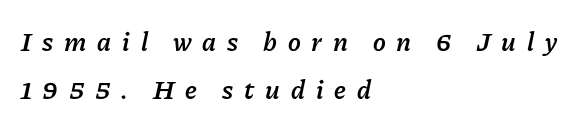
Q: Is the text bold? A: Semi-bold.
Q: Is the text italic (slanted)? A: Yes, it leans right by about 11 degrees.
Q: Is the text underlined? A: No.
Q: How is the paragraph aligned? A: Left-aligned.
Q: Is the spacing between letters normal or unusually wide? A: Unusually wide.
